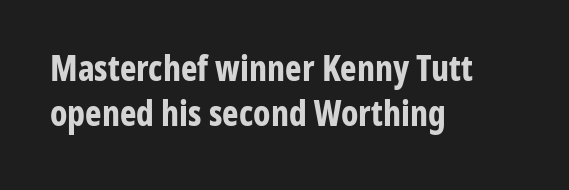
{"serif": "no", "italic": "no", "bold": "yes", "weight": "bold", "width": "condensed", "stroke_contrast": "low", "x_height": "medium", "monospaced": "no", "underline": "no", "align": "left", "line_spacing": "normal", "line_spacing_ratio": 1.3, "letter_spacing": "normal", "letter_spacing_em": 0.0, "glyph_px": 35}
